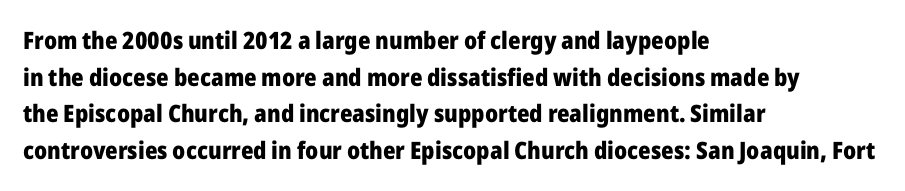
{"italic": "no", "bold": "yes", "underline": "no", "align": "left", "line_spacing": "normal", "line_spacing_ratio": 1.53, "letter_spacing": "normal", "letter_spacing_em": 0.0, "glyph_px": 24}
